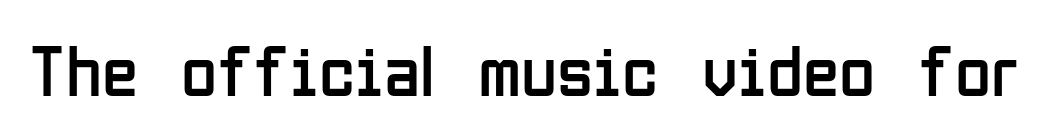
{"serif": "no", "italic": "no", "bold": "no", "weight": "regular", "width": "condensed", "stroke_contrast": "low", "x_height": "medium", "monospaced": "no", "underline": "no", "letter_spacing": "normal", "letter_spacing_em": 0.0, "glyph_px": 74}
